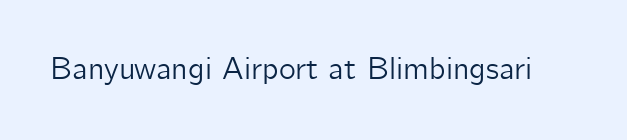
{"serif": "no", "italic": "no", "width": "normal", "stroke_contrast": "low", "x_height": "medium", "monospaced": "no", "underline": "no", "letter_spacing": "normal", "letter_spacing_em": 0.0, "glyph_px": 32}
